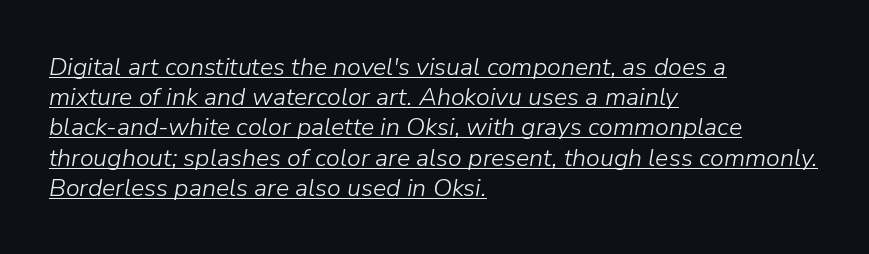
{"italic": "yes", "lean": "right", "slant_degrees": 9, "bold": "no", "underline": "yes", "align": "left", "line_spacing_ratio": 1.21, "letter_spacing": "normal", "letter_spacing_em": 0.0, "glyph_px": 25}
